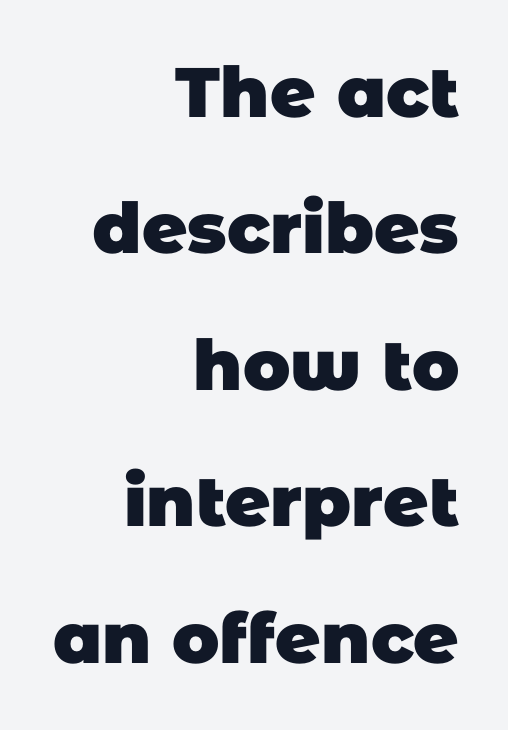
The line-height multiplier appears high, well above default. Honestly, the letter spacing is just normal — you wouldn't notice it. What kind of face is this? One without serifs — a sans. Plain, unruled lines of type.
